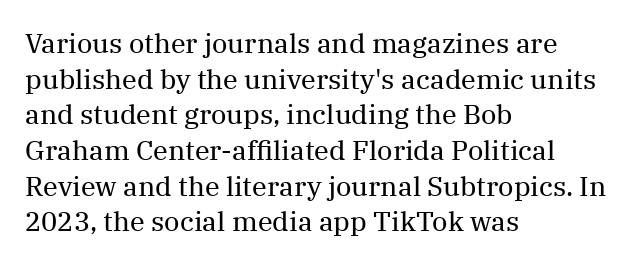
The image shows 27 px text type, upright; set left-aligned, normal line spacing (1.32x), normal letter spacing, not underlined.
